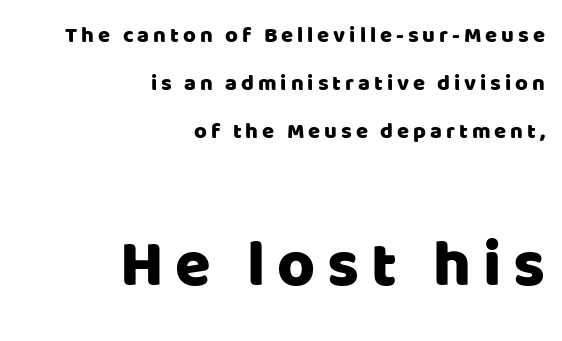
{"serif": "no", "italic": "no", "width": "normal", "stroke_contrast": "low", "x_height": "large", "monospaced": "no", "underline": "no", "align": "right", "line_spacing": "loose", "line_spacing_ratio": 2.18, "larger_block": "second", "size_ratio": 2.95, "glyph_px": 65}
